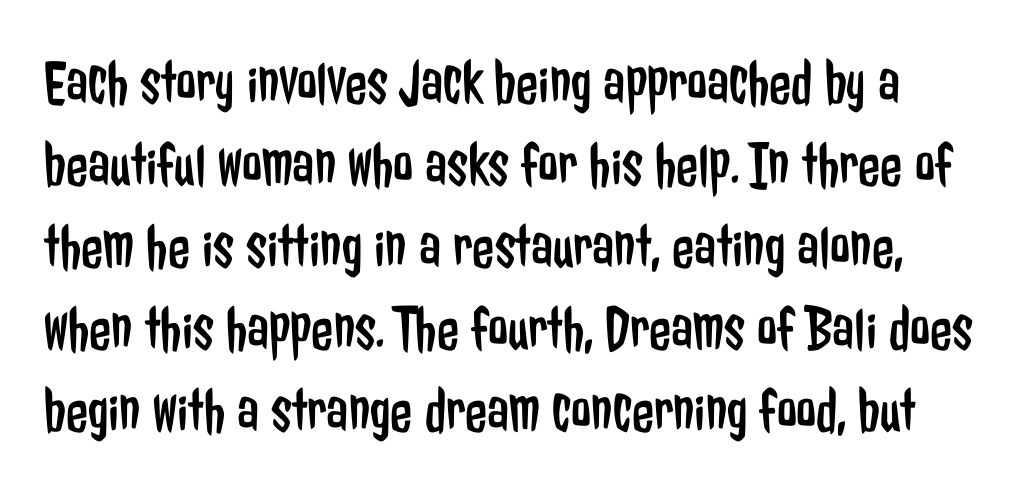
Note the varied advance widths — an 'i' is clearly narrower than an 'm'. The strokes are not fattened; the text isn't bold. The letterforms sit shoulder to shoulder at normal distance. Words float on clear page, feet unadorned. Stroke terminals: plain, sans-serif.
